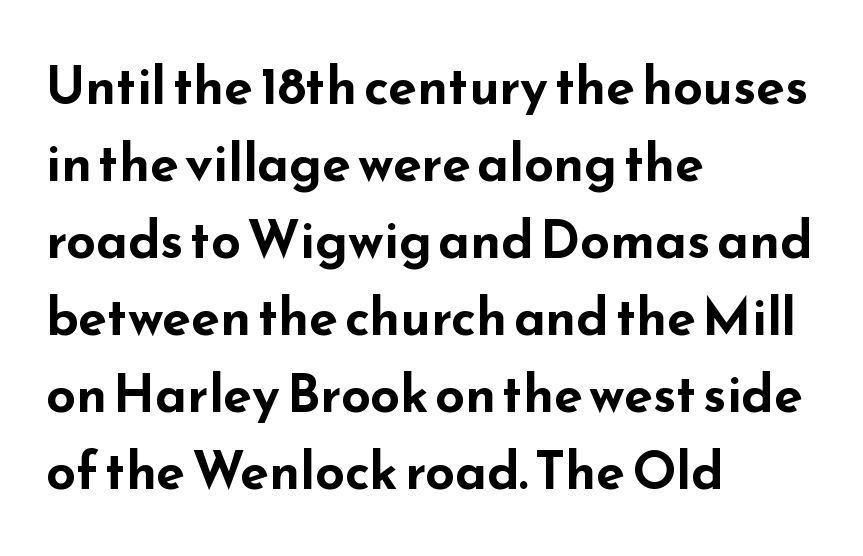
Short and long lines alike share a common starting point at left. Are there feet on the stems? There aren't — it's a sans. Students, note that the glyphs here touch the page at normal intervals. You could not count columns in this text — the font is proportionally spaced.
